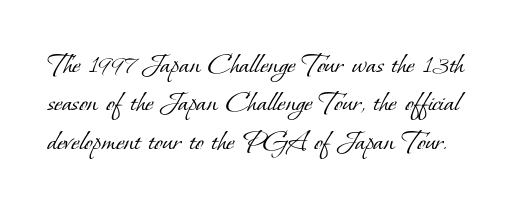
The letterforms sit at book weight or below. Between one letter and the next there's only the usual sliver of space. Font category for this specimen: serif. The passage shown is not underscored anywhere. A typesetter would call this proportional, since set widths differ per character.
